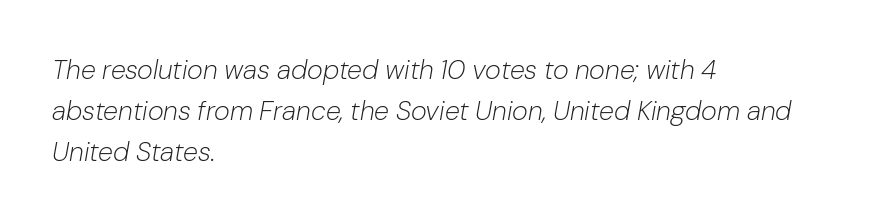
Q: Is the text bold? A: No.
Q: Is the text italic (slanted)? A: Yes, it leans right by about 10 degrees.
Q: Is the text underlined? A: No.
Q: How is the paragraph aligned? A: Left-aligned.
Q: Is the spacing between letters normal or unusually wide? A: Normal.
Q: Is the spacing between lines tight, normal or loose? A: Normal.
